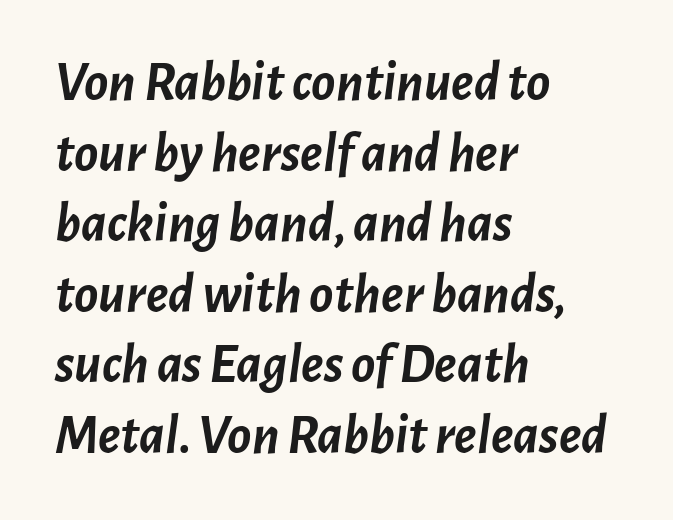
{"italic": "yes", "lean": "right", "slant_degrees": 7, "bold": "yes", "weight": "semibold", "width": "normal", "stroke_contrast": "low", "x_height": "medium", "monospaced": "no", "underline": "no", "align": "left", "line_spacing": "normal", "line_spacing_ratio": 1.26, "letter_spacing": "normal", "letter_spacing_em": 0.0, "glyph_px": 56}
